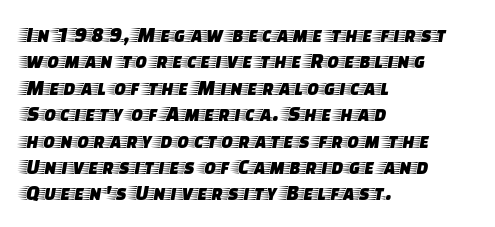
The image shows 22 px text type; set left-aligned, line spacing 1.2x, normal letter spacing, not underlined.
